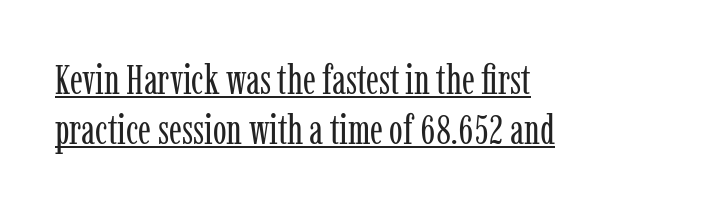
{"serif": "yes", "italic": "no", "bold": "no", "weight": "regular", "width": "condensed", "stroke_contrast": "low", "x_height": "medium", "monospaced": "no", "underline": "yes", "align": "left", "line_spacing_ratio": 1.22, "letter_spacing": "normal", "letter_spacing_em": 0.0, "glyph_px": 41}
